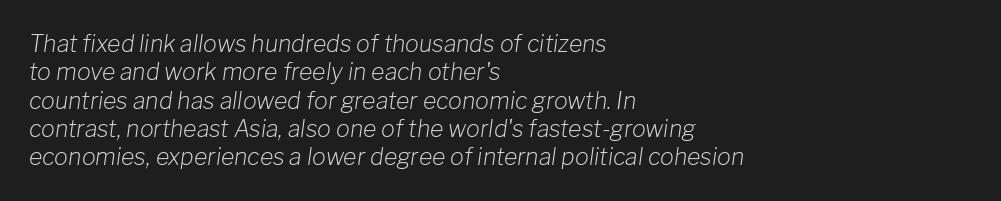
The image shows 23 px text type, italic (leaning right); set left-aligned, line spacing 1.23x, normal letter spacing, not underlined.
